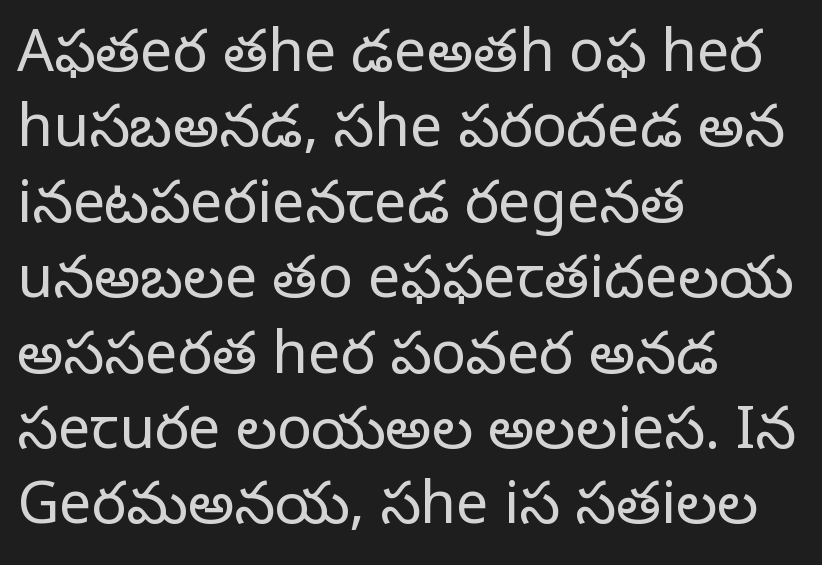
The image shows 58 px regular-weight serif type, upright; set left-aligned, normal line spacing (1.3x), normal letter spacing, not underlined; low stroke contrast and a large x-height.
